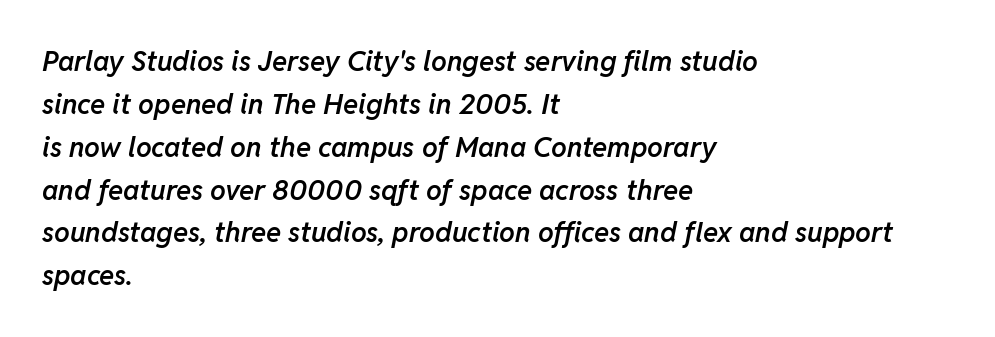
{"italic": "yes", "lean": "right", "slant_degrees": 11, "bold": "semi", "weight": "semibold", "width": "normal", "stroke_contrast": "low", "x_height": "medium", "monospaced": "no", "underline": "no", "align": "left", "line_spacing": "normal", "line_spacing_ratio": 1.53, "letter_spacing": "normal", "letter_spacing_em": 0.0, "glyph_px": 28}
